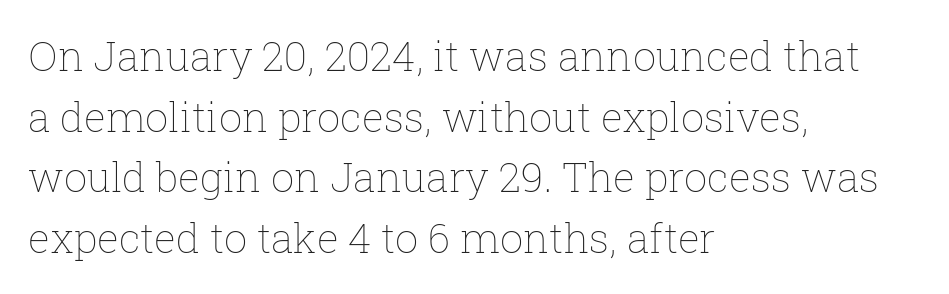
The letters advance in unequal steps, a hallmark of proportional type. This sample uses plain, unmodified letter spacing. Evenly set lines give the paragraph a standard silhouette. A roman cut, with each character standing at attention. Is the type heavy? It reads as light-to-regular instead. The compositor pushed each line to the left boundary.
